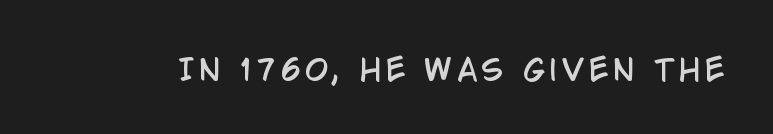
Q: Is the text italic (slanted)? A: No, it is upright.
Q: Is the typeface a serif or a sans-serif typeface? A: Sans-serif.
Q: Is the text underlined? A: No.
Q: Width (condensed, normal, or wide)? A: Condensed.
Q: Stroke contrast? A: Low.
Q: x-height? A: Large.
Q: Monospaced? A: No.
